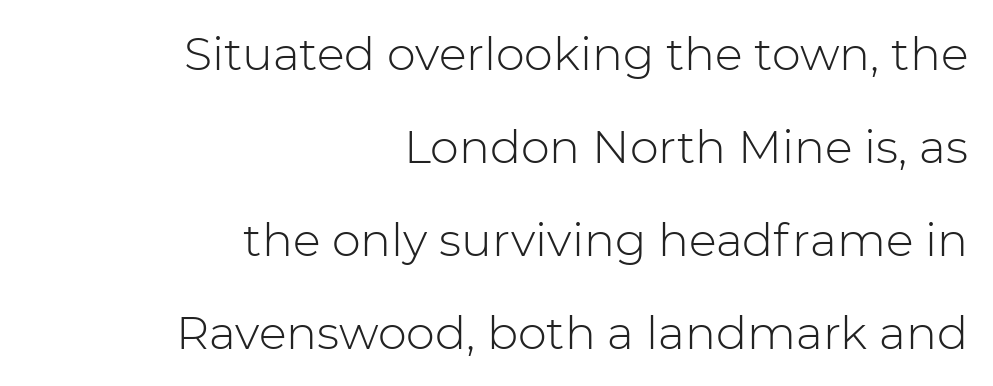
Q: Is the text bold? A: No.
Q: Is the text italic (slanted)? A: No, it is upright.
Q: Is the typeface a serif or a sans-serif typeface? A: Sans-serif.
Q: Is the text underlined? A: No.
Q: How is the paragraph aligned? A: Right-aligned.
Q: Is the spacing between letters normal or unusually wide? A: Normal.
Q: Is the spacing between lines tight, normal or loose? A: Loose.
Q: Width (condensed, normal, or wide)? A: Normal.
Q: Stroke contrast? A: Low.
Q: x-height? A: Medium.
Q: Monospaced? A: No.
